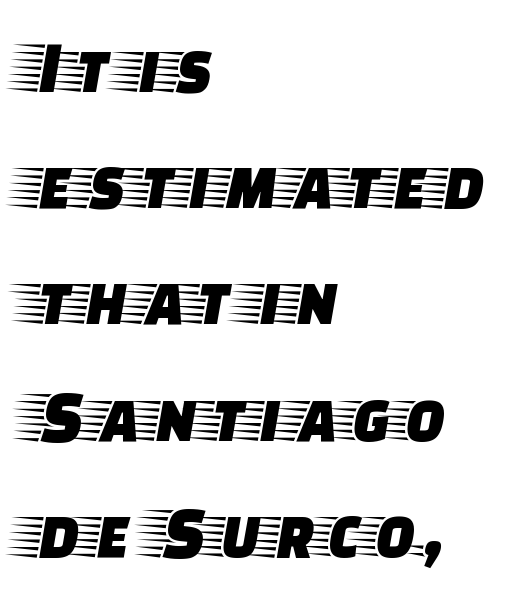
Q: Is the text italic (slanted)? A: Yes.
Q: Is the typeface a serif or a sans-serif typeface? A: Serif.
Q: Is the text underlined? A: No.
Q: How is the paragraph aligned? A: Left-aligned.
Q: Is the spacing between letters normal or unusually wide? A: Normal.
Q: Is the spacing between lines tight, normal or loose? A: Normal.
Q: Width (condensed, normal, or wide)? A: Wide.
Q: Stroke contrast? A: Low.
Q: x-height? A: Large.
Q: Monospaced? A: No.
